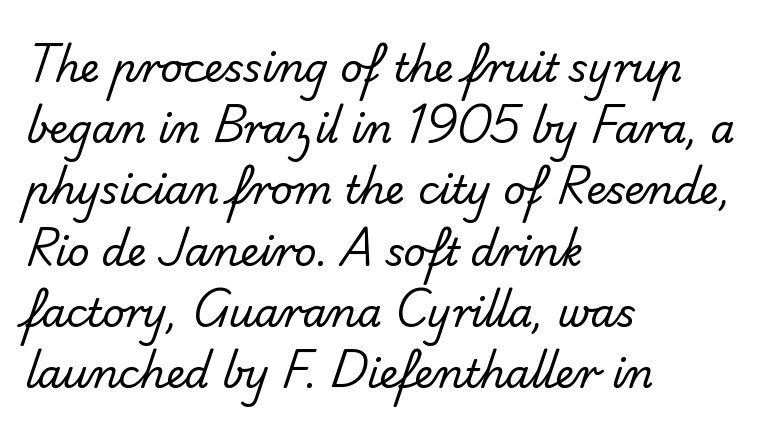
Compared with a typical body face, this is equally light or lighter still. Spacing verdict: proportional, widths tailored to each character. Is the block centered? No — it sits flush against the left margin. Check under the words: just untouched page.
